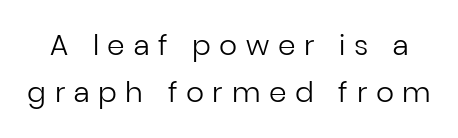
Q: Is the text bold? A: No.
Q: Is the text italic (slanted)? A: No, it is upright.
Q: Is the typeface a serif or a sans-serif typeface? A: Sans-serif.
Q: Is the text underlined? A: No.
Q: Is the spacing between letters normal or unusually wide? A: Unusually wide.
Q: Is the spacing between lines tight, normal or loose? A: Normal.
Q: Width (condensed, normal, or wide)? A: Normal.
Q: Stroke contrast? A: Low.
Q: x-height? A: Medium.
Q: Monospaced? A: No.
